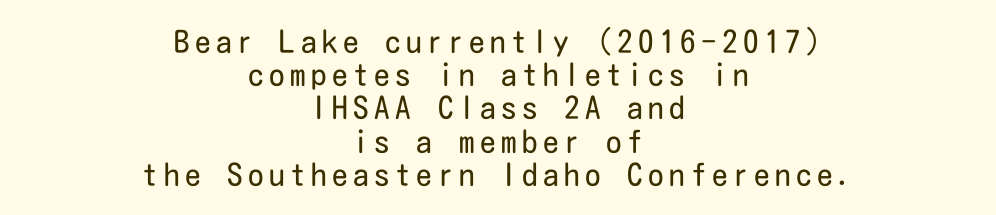
Which margin do the lines hug? Neither — every line sits in the middle. The space between consecutive lines is stingy. Does the type have serifs? No, each stem ends abruptly. The glyphs are unaccompanied by any horizontal stroke below them. Heft: none added — not bold. The font's upright variant was chosen for this text.
